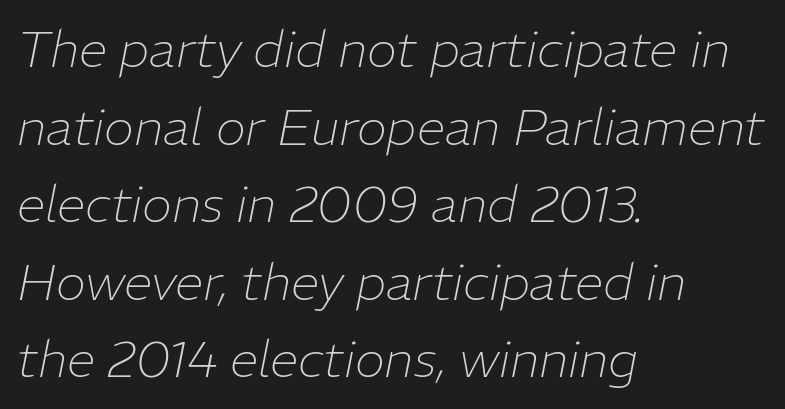
Q: Is the text bold? A: No.
Q: Is the text italic (slanted)? A: Yes, it leans right by about 11 degrees.
Q: Is the text underlined? A: No.
Q: How is the paragraph aligned? A: Left-aligned.
Q: Is the spacing between letters normal or unusually wide? A: Normal.
Q: Is the spacing between lines tight, normal or loose? A: Normal.
Q: Width (condensed, normal, or wide)? A: Normal.
Q: Stroke contrast? A: Low.
Q: x-height? A: Medium.
Q: Monospaced? A: No.
